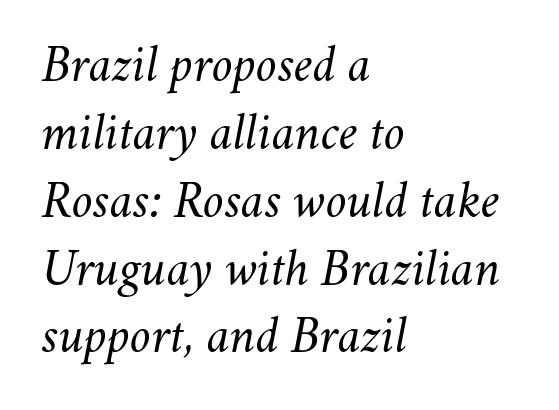
The image shows 53 px light type, italic (leaning right); set left-aligned, normal line spacing (1.28x), normal letter spacing, not underlined; medium stroke contrast and a small x-height.
